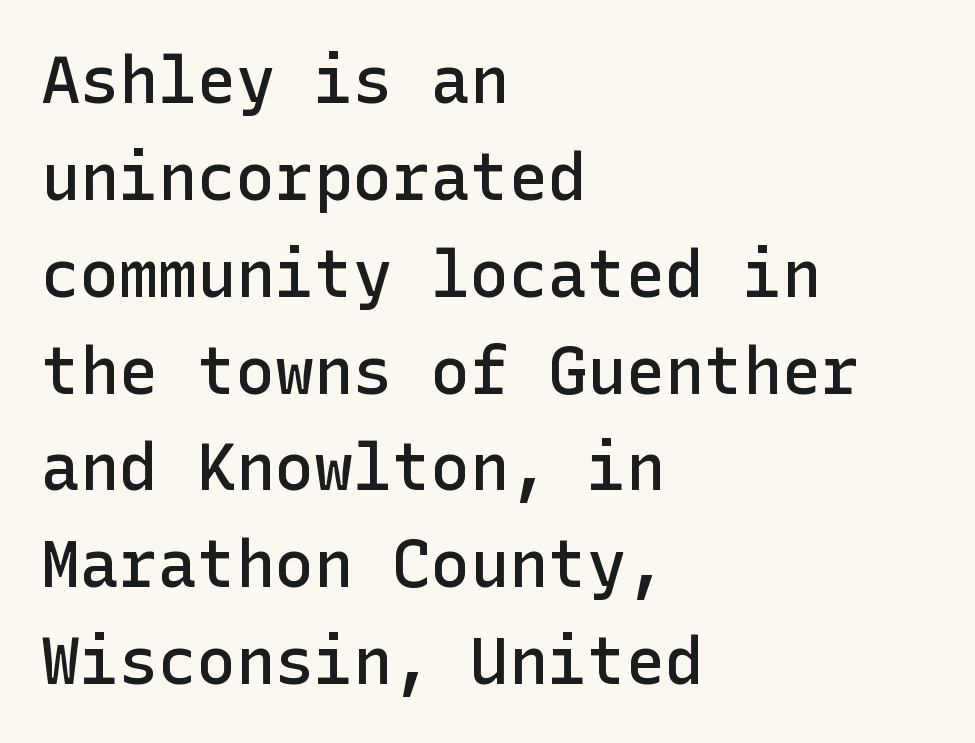
The image shows 65 px semibold sans-serif type, upright; set left-aligned, normal line spacing (1.49x), normal letter spacing, not underlined; low stroke contrast and a medium x-height.
